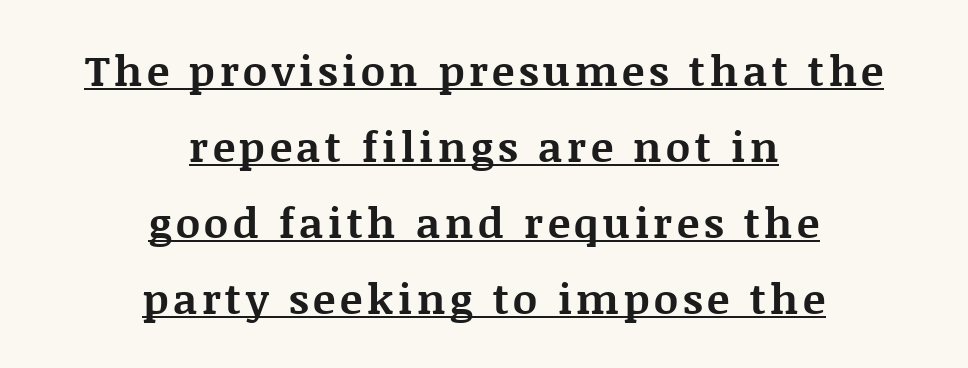
{"serif": "yes", "italic": "no", "bold": "yes", "weight": "bold", "width": "normal", "stroke_contrast": "medium", "x_height": "large", "monospaced": "no", "underline": "yes", "align": "center", "line_spacing_ratio": 1.81, "glyph_px": 42}
